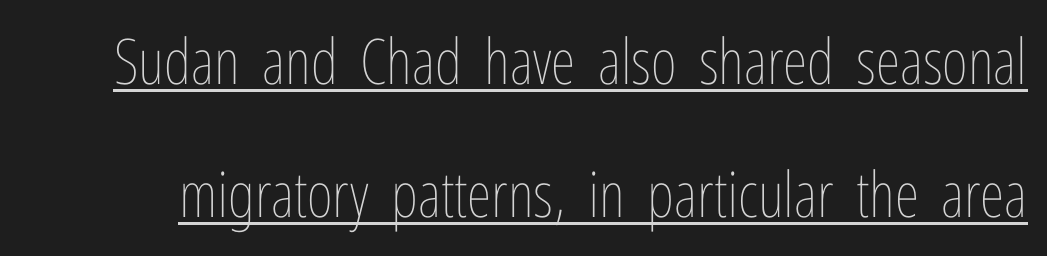
Q: Is the text bold? A: No.
Q: Is the text italic (slanted)? A: No, it is upright.
Q: Is the text underlined? A: Yes.
Q: Is the spacing between letters normal or unusually wide? A: Normal.
Q: Is the spacing between lines tight, normal or loose? A: Loose.
Q: Width (condensed, normal, or wide)? A: Condensed.
Q: Stroke contrast? A: Low.
Q: x-height? A: Medium.
Q: Monospaced? A: No.
